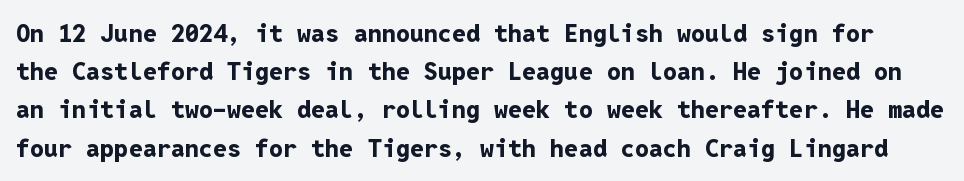
Q: Is the text bold? A: Yes.
Q: Is the text italic (slanted)? A: No, it is upright.
Q: Is the text underlined? A: No.
Q: Is the spacing between letters normal or unusually wide? A: Normal.
Q: Is the spacing between lines tight, normal or loose? A: Normal.
